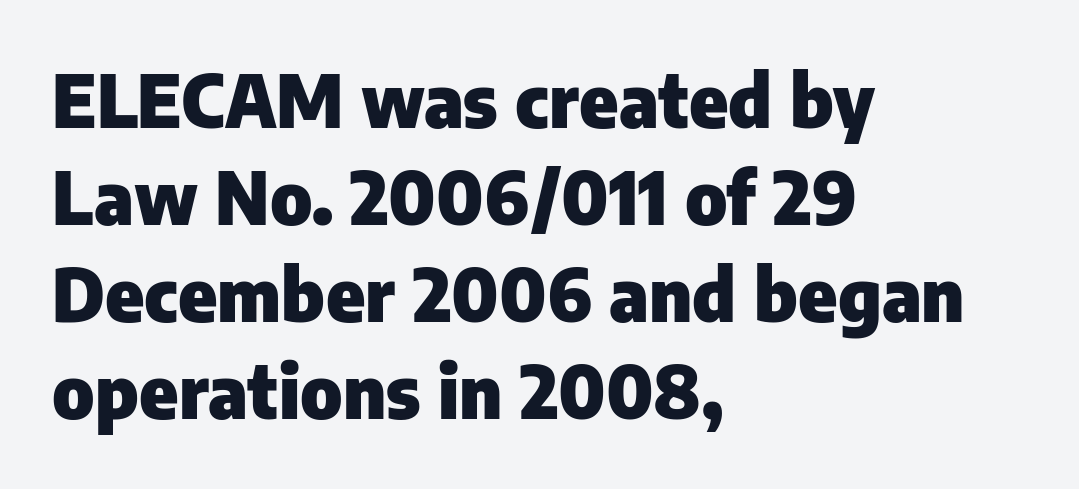
{"serif": "no", "italic": "no", "bold": "yes", "weight": "heavy", "width": "normal", "stroke_contrast": "low", "x_height": "medium", "monospaced": "no", "underline": "no", "align": "left", "line_spacing": "normal", "line_spacing_ratio": 1.33, "letter_spacing": "normal", "letter_spacing_em": 0.0, "glyph_px": 73}
